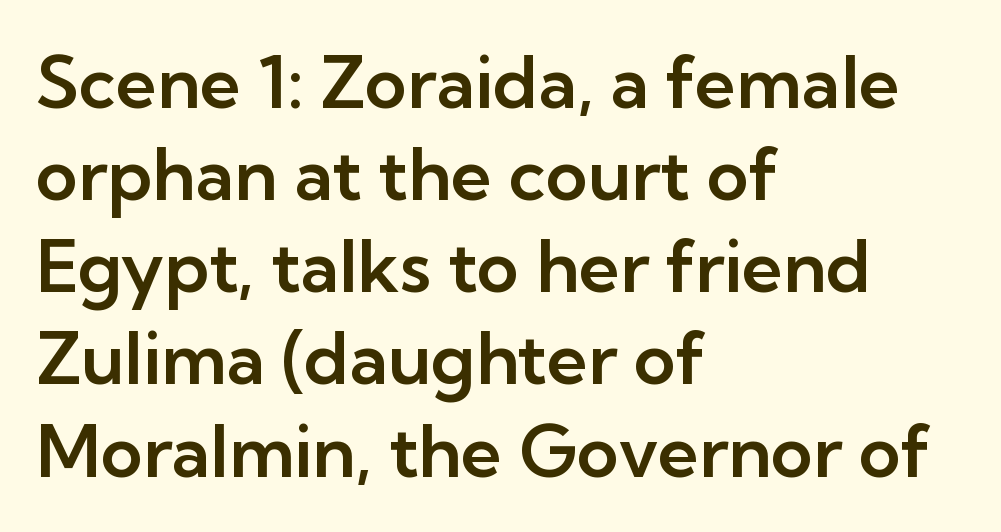
Q: Is the text italic (slanted)? A: No, it is upright.
Q: Is the typeface a serif or a sans-serif typeface? A: Sans-serif.
Q: Is the text underlined? A: No.
Q: How is the paragraph aligned? A: Left-aligned.
Q: Is the spacing between letters normal or unusually wide? A: Normal.
Q: Is the spacing between lines tight, normal or loose? A: Normal.
Q: Width (condensed, normal, or wide)? A: Normal.
Q: Stroke contrast? A: Low.
Q: x-height? A: Medium.
Q: Monospaced? A: No.
